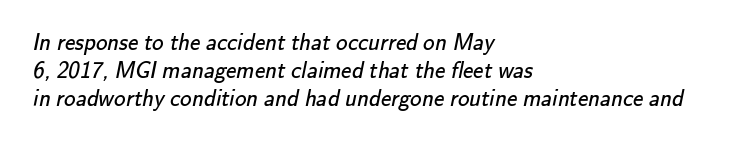
Q: Is the text bold? A: No.
Q: Is the text underlined? A: No.
Q: How is the paragraph aligned? A: Left-aligned.
Q: Is the spacing between letters normal or unusually wide? A: Normal.
